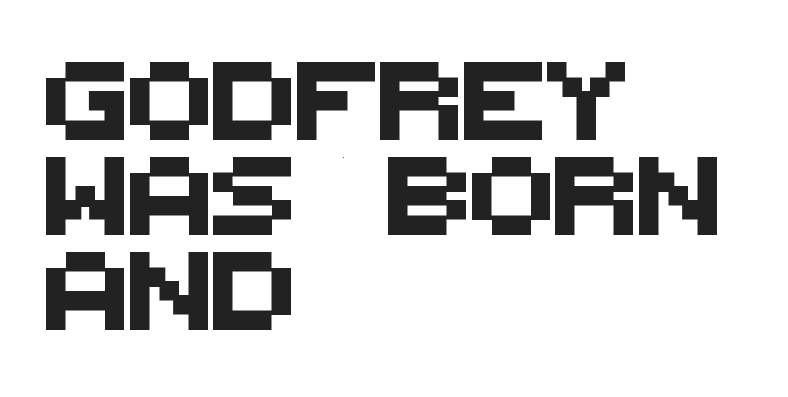
Teacher's note: observe the even left margin — that is flush-left alignment. Is this a fixed-width face? No — the glyphs have proportional, varying widths. The type is set solid horizontally, with unmodified tracking. Observe the absence of serifs on each vertical stroke in this sample. The baseline area is clear.
